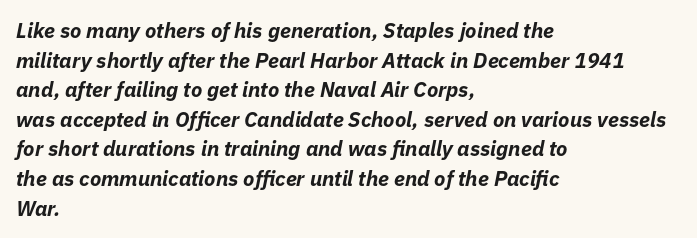
The image shows 21 px bold type, italic (leaning right); set left-aligned, normal line spacing (1.41x), normal letter spacing, not underlined.
